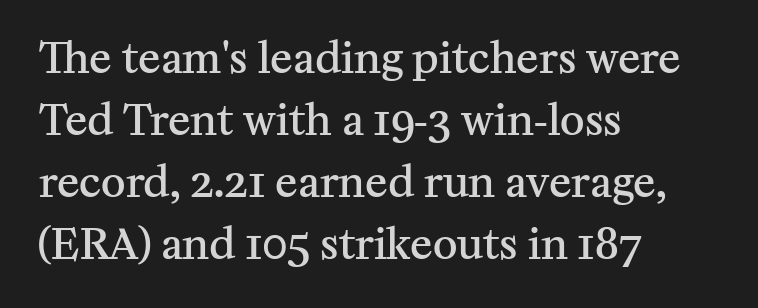
{"serif": "yes", "italic": "no", "bold": "semi", "weight": "semibold", "width": "normal", "stroke_contrast": "medium", "x_height": "medium", "monospaced": "no", "underline": "no", "align": "left", "line_spacing": "normal", "line_spacing_ratio": 1.48, "letter_spacing": "normal", "letter_spacing_em": 0.0, "glyph_px": 42}
